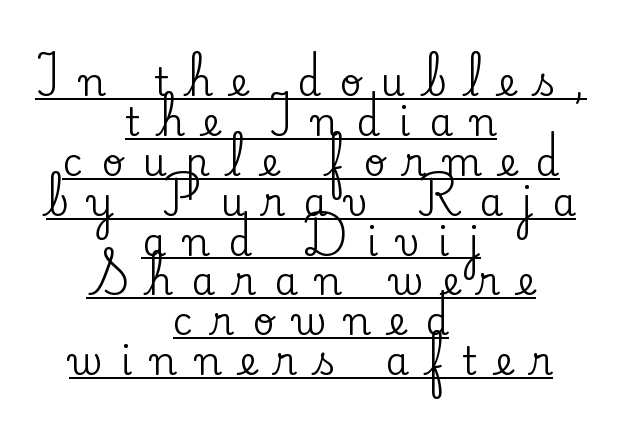
The typeface chosen for these lines features serifs. The whitespace from short lines is split evenly between both sides. Leading is clearly below the norm, producing a dense column. Each word looks stretched out because of the extra space between its letters. The axis of the letterforms is exactly vertical.
